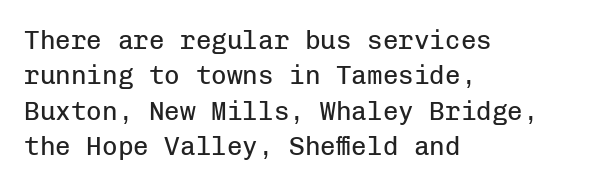
The image shows 26 px text type, upright; set left-aligned, normal line spacing (1.36x), normal letter spacing, not underlined.
